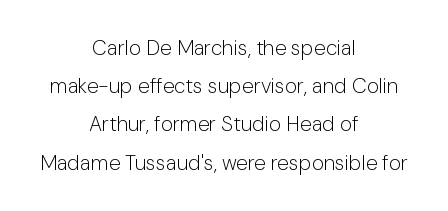
Italic? Not at all — the glyphs are vertical. The typesetting does not lean heavy: it is not bold. Standard letterfit; no display-style spreading of the glyphs. One-word summary of the alignment: center. The space directly below the letters is spotless.
